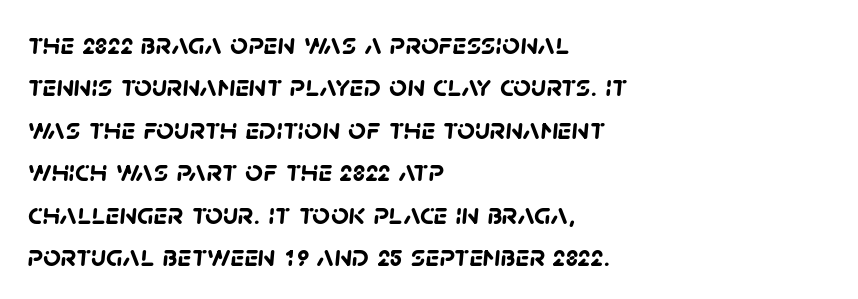
The image shows 31 px semibold sans-serif type; set left-aligned, normal line spacing (1.37x), normal letter spacing, not underlined; low stroke contrast and a large x-height.
